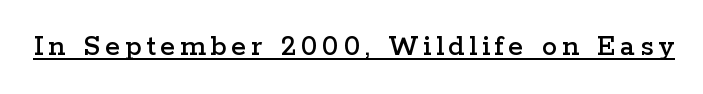
The image shows 31 px wide serif type, upright; set underlined; low stroke contrast and a medium x-height.
